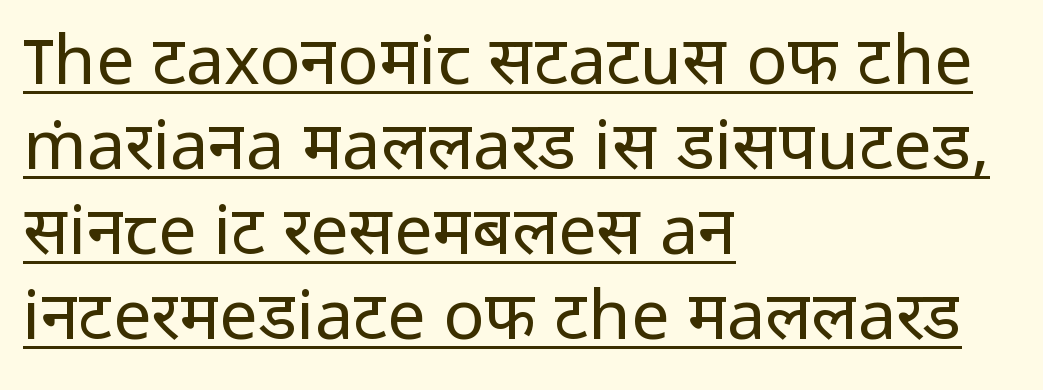
The strokes are not fattened; the text isn't bold. The rag falls on the right side of this text block. The space between consecutive lines is moderate. A typesetter would mark this as roman, not italic. This sample uses plain, unmodified letter spacing.
